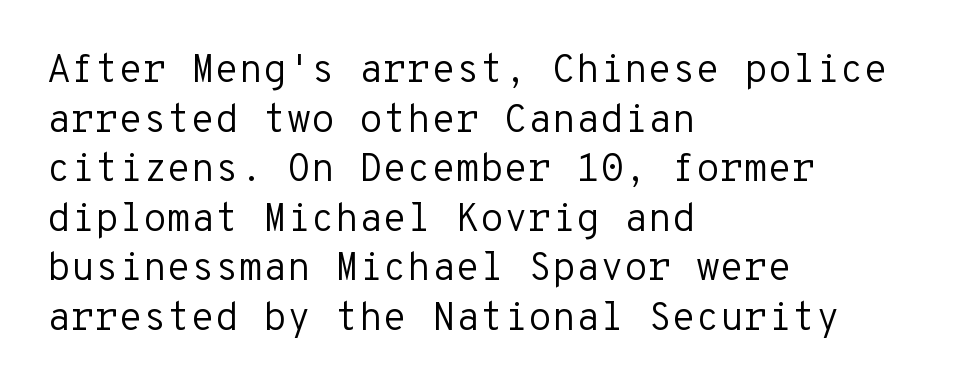
No word sits above an underline. Caption: multi-line text, flush left, ragged right. Spacing verdict: monospaced, one width for all characters. The tracking reads as untouched default to a designer's eye. The designer went with a sans here, leaving each stem footless. The leading is moderate, giving the passage an even texture.
